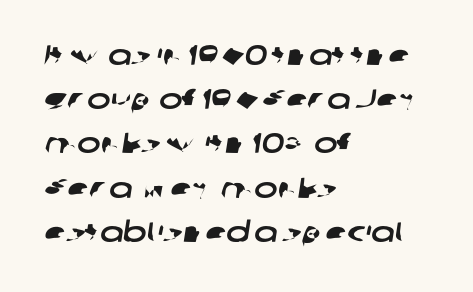
The space between consecutive lines is moderate. This rendering leaves character spacing at its baseline value. Alignment: flush left. Here the designer chose a conventional face with non-uniform glyph widths. The strip under each line holds only bare page. Nothing sits at the stroke ends, so this counts as sans-serif.
